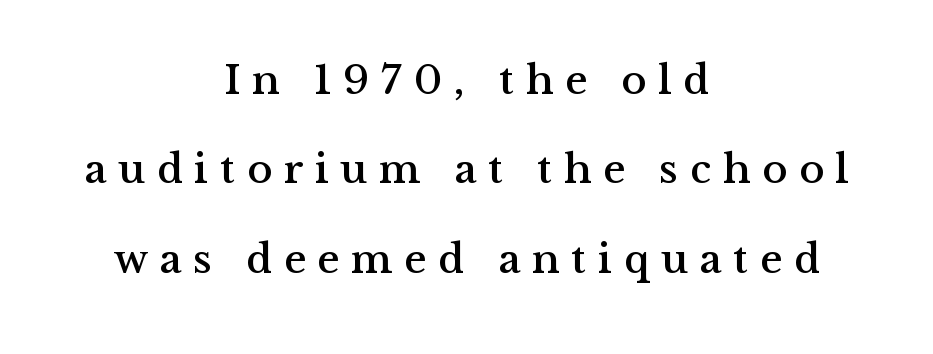
The letters advance in unequal steps, a hallmark of proportional type. This sample trades compactness for vertical openness between lines. Characters remain perfectly vertical along every line. Just letters on the line, the space beneath them empty.
